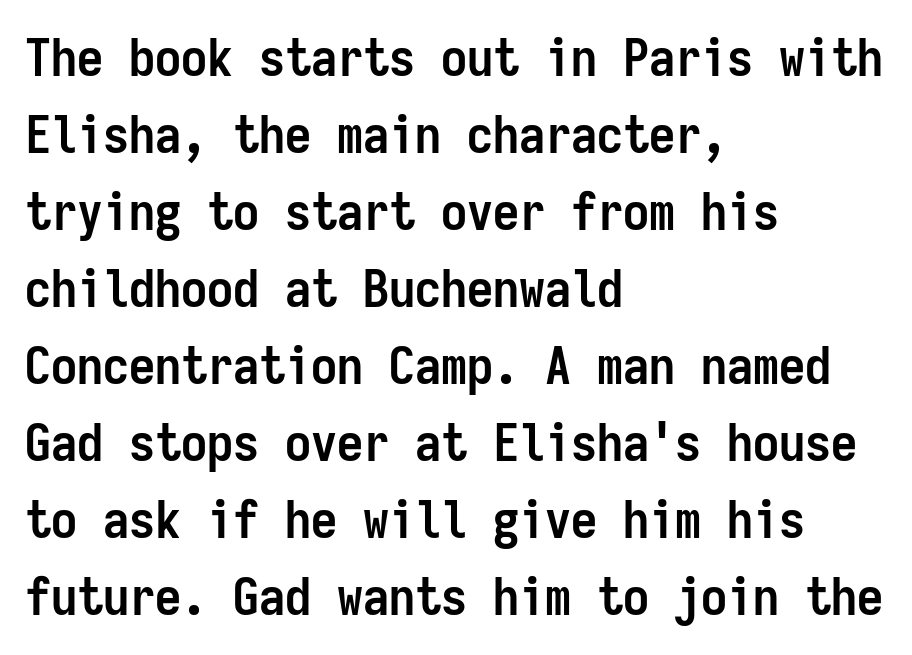
The image shows 52 px semibold, condensed sans-serif type, upright, monospaced; set left-aligned, normal line spacing (1.48x), normal letter spacing, not underlined; low stroke contrast and a medium x-height.
